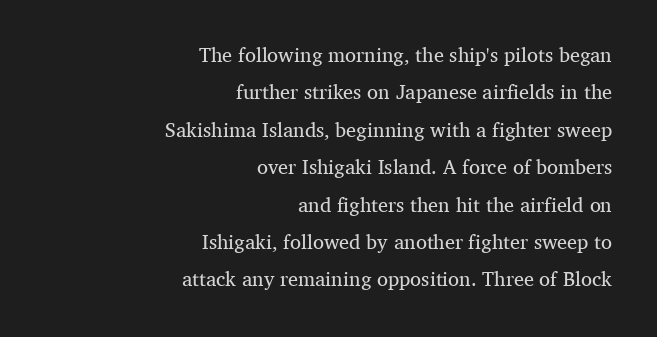
Glance below the letters and you will spot only blank space. Here the glyphs are tracked normally, forming tight word shapes. The axis of the letterforms is exactly vertical. Summary of weight: not heavy and not bold. A student would call this right alignment; a typographer would say flush right, rag left.
